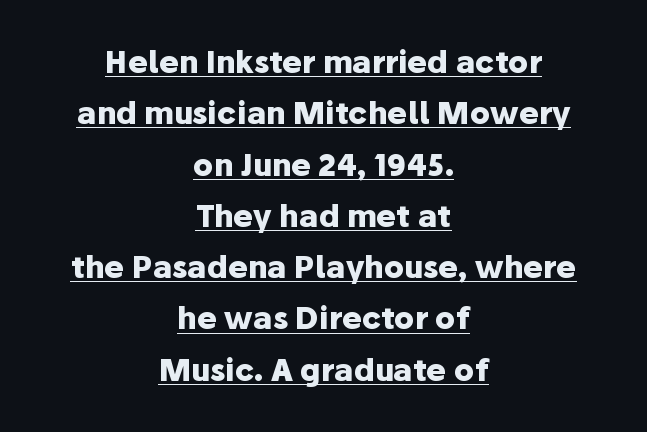
{"serif": "no", "italic": "no", "bold": "yes", "weight": "heavy", "width": "normal", "stroke_contrast": "low", "x_height": "medium", "monospaced": "no", "underline": "yes", "align": "center", "line_spacing_ratio": 1.71, "letter_spacing": "normal", "letter_spacing_em": 0.0, "glyph_px": 30}
